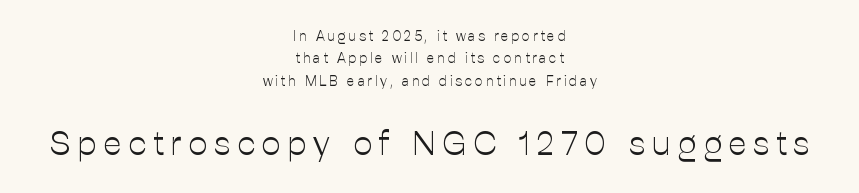
Examine the stroke ends and you'll find no serifs. The cut favours lightness, reaching ordinary text weight at its darkest. Does the bottom block carry the larger type? Yes, it does. Designer's note — italics off, roman on. Typeset on center — no edge is straight. Leading matches the norm, producing a regular column.
